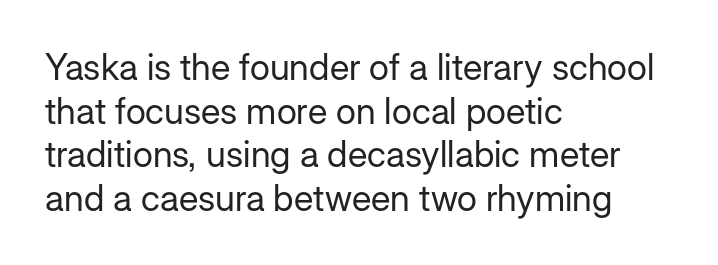
If you drew a line through each stem, it would be perfectly vertical. Regarding serifs, this sample does without them. Is this a heavy cut? Hardly; it is regular or lighter. No word sits above an underline.
